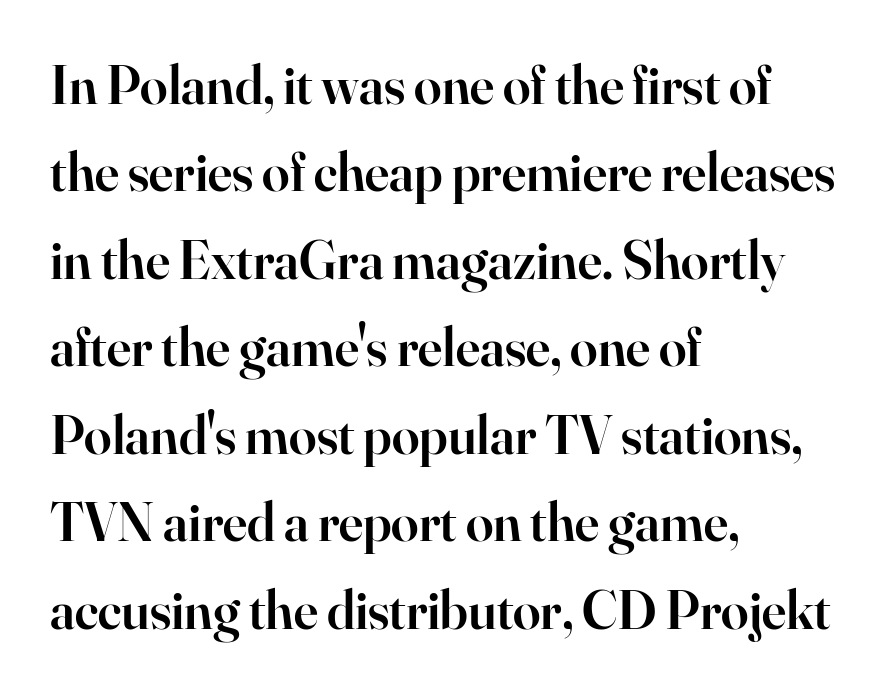
{"serif": "yes", "italic": "no", "bold": "semi", "weight": "semibold", "width": "normal", "stroke_contrast": "high", "x_height": "small", "monospaced": "no", "underline": "no", "align": "left", "line_spacing": "normal", "line_spacing_ratio": 1.59, "letter_spacing": "normal", "letter_spacing_em": 0.0, "glyph_px": 55}
